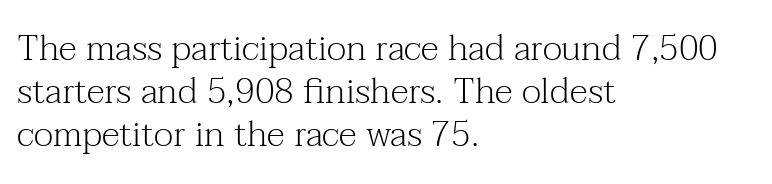
Q: Is the text bold? A: No.
Q: Is the text italic (slanted)? A: No, it is upright.
Q: Is the typeface a serif or a sans-serif typeface? A: Serif.
Q: Is the text underlined? A: No.
Q: How is the paragraph aligned? A: Left-aligned.
Q: Is the spacing between letters normal or unusually wide? A: Normal.
Q: Width (condensed, normal, or wide)? A: Normal.
Q: Stroke contrast? A: Medium.
Q: x-height? A: Medium.
Q: Monospaced? A: No.
